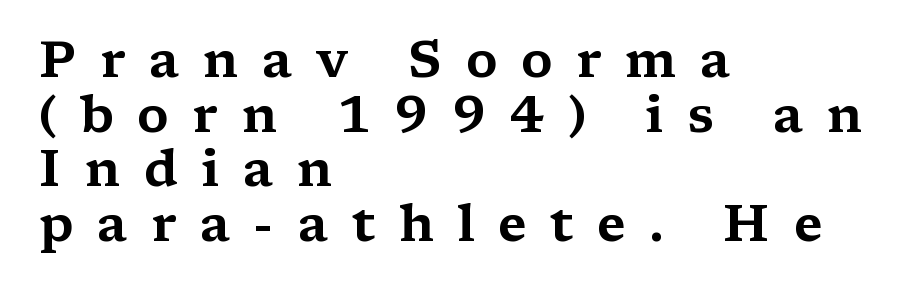
{"serif": "yes", "italic": "no", "width": "wide", "stroke_contrast": "medium", "x_height": "medium", "monospaced": "no", "underline": "no", "align": "left", "line_spacing": "tight", "line_spacing_ratio": 1.07, "letter_spacing": "wide", "letter_spacing_em": 0.46, "glyph_px": 51}
